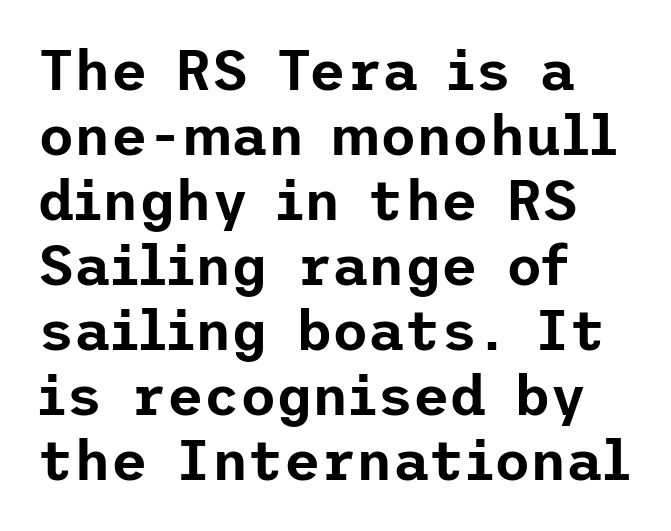
{"serif": "no", "italic": "no", "width": "normal", "stroke_contrast": "low", "x_height": "medium", "underline": "no", "align": "left", "line_spacing_ratio": 1.16, "letter_spacing": "normal", "letter_spacing_em": 0.0, "glyph_px": 56}
